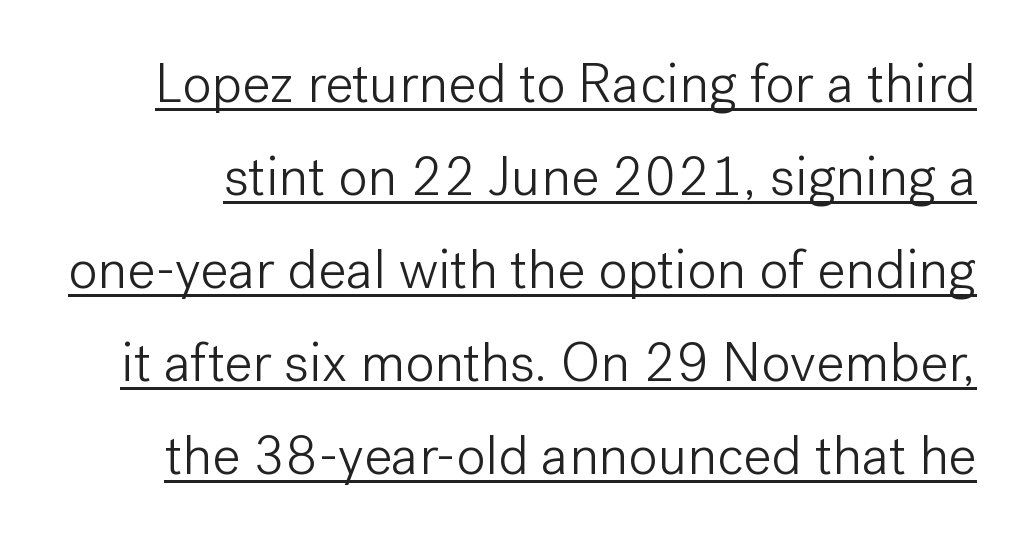
Heaviness? Minimal to ordinary, like unemphasized prose. A baseline rule has been typeset under these characters. The block of text has a typical density, with ordinary space between rows. This sample uses plain, unmodified letter spacing. In terms of letterform style, serifs are entirely absent. The rendering uses natural spacing where letterforms have individual widths.
